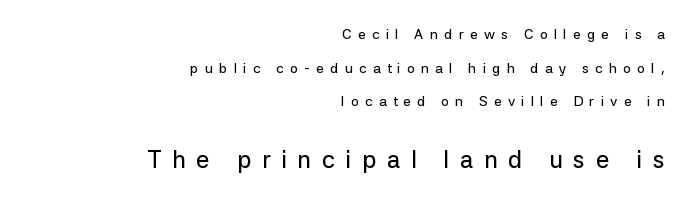
{"italic": "no", "underline": "no", "align": "right", "line_spacing": "loose", "line_spacing_ratio": 2.41, "letter_spacing": "wide", "letter_spacing_em": 0.44, "larger_block": "second", "size_ratio": 1.71, "glyph_px": 24}
